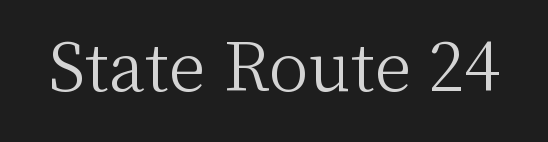
{"serif": "yes", "italic": "no", "bold": "no", "weight": "light", "width": "normal", "stroke_contrast": "medium", "x_height": "medium", "monospaced": "no", "underline": "no", "letter_spacing": "normal", "letter_spacing_em": 0.0, "glyph_px": 67}
